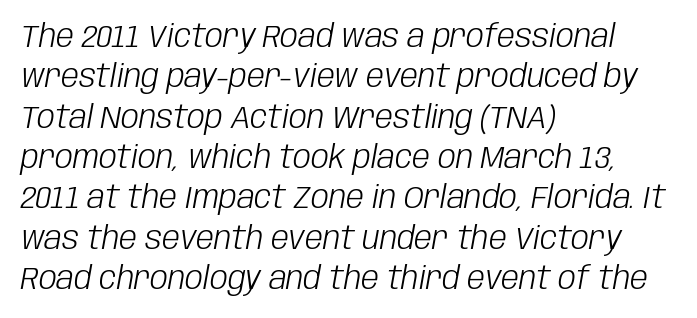
Q: Is the text bold? A: No.
Q: Is the text italic (slanted)? A: Yes, it leans right by about 10 degrees.
Q: Is the text underlined? A: No.
Q: How is the paragraph aligned? A: Left-aligned.
Q: Is the spacing between letters normal or unusually wide? A: Normal.
Q: Is the spacing between lines tight, normal or loose? A: Normal.
Q: Width (condensed, normal, or wide)? A: Condensed.
Q: Stroke contrast? A: Low.
Q: x-height? A: Large.
Q: Monospaced? A: No.
